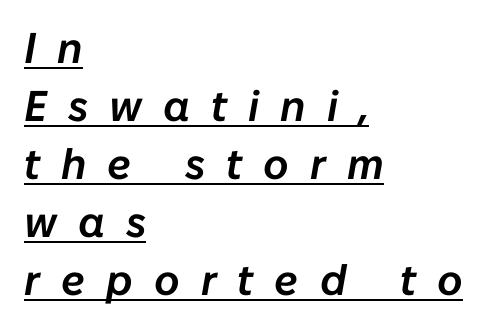
Rendered with sloped, italic letterforms. Tracking value appears strongly positive — letters spread wide. The rag falls on the right side of this text block. Does the leading feel generous? No, just average. The rendering uses the underline text-decoration. You could not count columns in this text — the font is proportionally spaced.
